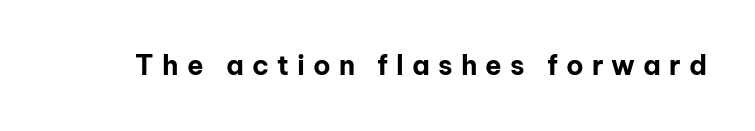
These lines have a slow, spaced-out rhythm from letter to letter. The font's upright variant was chosen for this text. Is the type bold? Yes — the strokes are clearly thick and heavy. Underline: absent.
